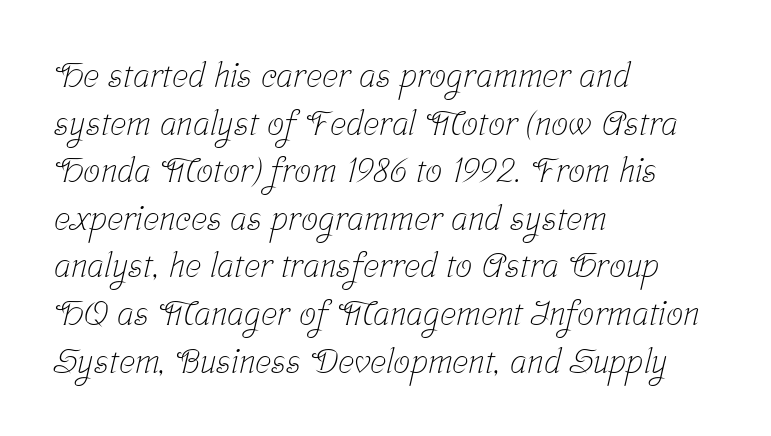
Q: Is the text bold? A: No.
Q: Is the typeface a serif or a sans-serif typeface? A: Serif.
Q: Is the text underlined? A: No.
Q: How is the paragraph aligned? A: Left-aligned.
Q: Is the spacing between letters normal or unusually wide? A: Normal.
Q: Is the spacing between lines tight, normal or loose? A: Normal.
Q: Width (condensed, normal, or wide)? A: Condensed.
Q: Stroke contrast? A: Low.
Q: x-height? A: Medium.
Q: Monospaced? A: No.
